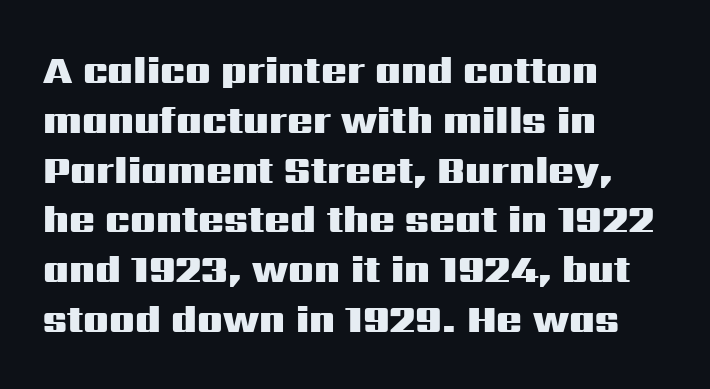
Regular leading. This rendering uses left alignment, leaving the right contour irregular. Descenders are the only things crossing below the line. The letters are bold, with thick, heavy strokes. You could not count columns in this text — the font is proportionally spaced.
